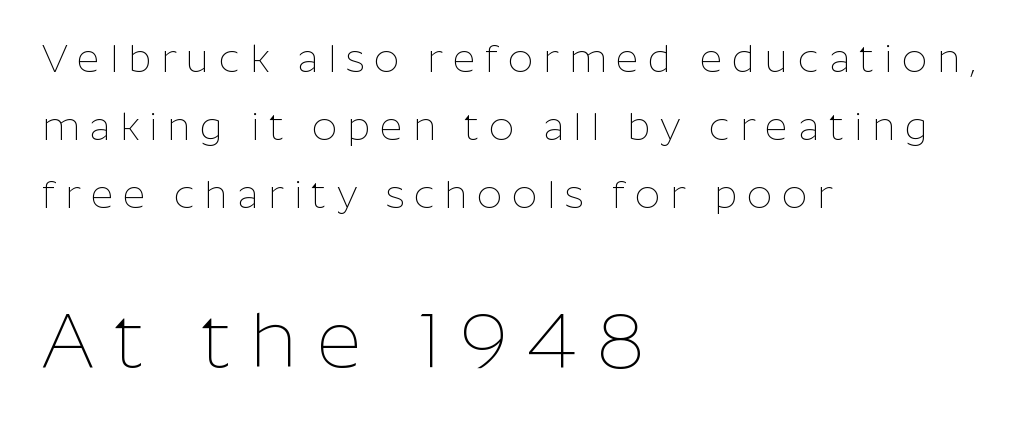
{"serif": "no", "italic": "no", "bold": "no", "weight": "thin", "width": "normal", "stroke_contrast": "low", "x_height": "medium", "monospaced": "no", "underline": "no", "align": "left", "line_spacing_ratio": 1.74, "letter_spacing": "wide", "letter_spacing_em": 0.25, "larger_block": "second", "size_ratio": 2.0, "glyph_px": 78}
